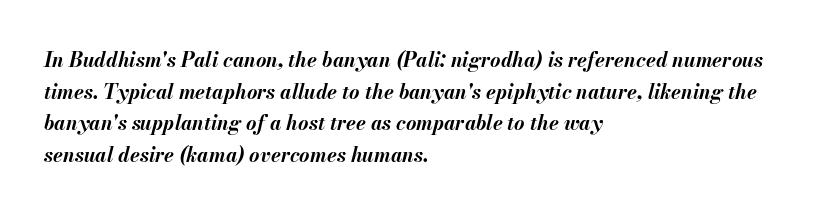
Q: Is the text bold? A: Yes.
Q: Is the text italic (slanted)? A: Yes, it leans right by about 13 degrees.
Q: Is the text underlined? A: No.
Q: How is the paragraph aligned? A: Left-aligned.
Q: Is the spacing between letters normal or unusually wide? A: Normal.
Q: Is the spacing between lines tight, normal or loose? A: Normal.
